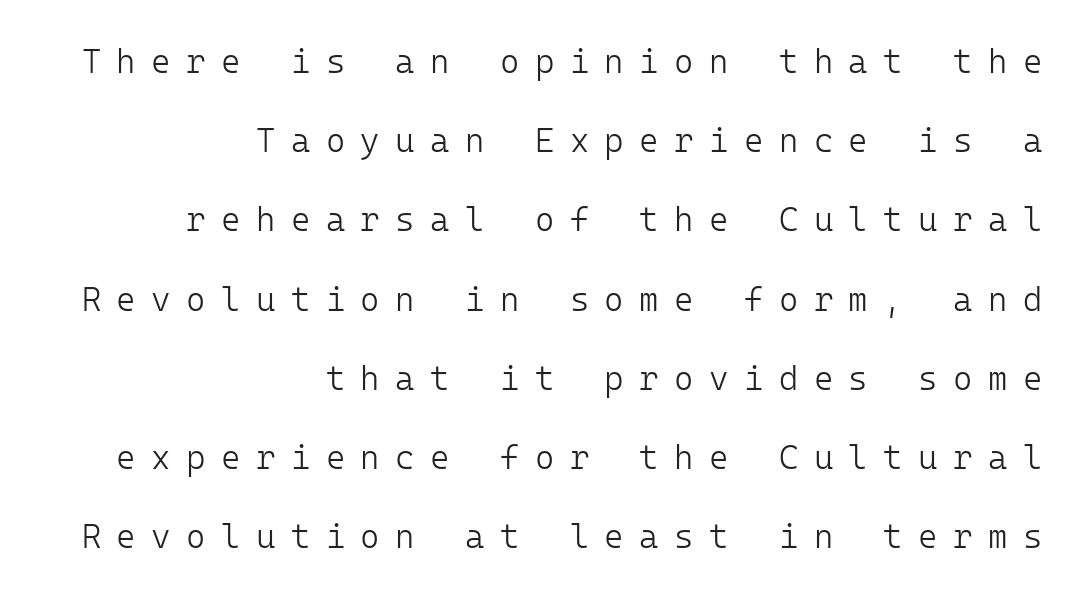
{"serif": "no", "italic": "no", "bold": "no", "weight": "light", "width": "normal", "stroke_contrast": "low", "x_height": "medium", "monospaced": "yes", "underline": "no", "align": "right", "line_spacing": "loose", "line_spacing_ratio": 2.4, "letter_spacing": "wide", "letter_spacing_em": 0.47, "glyph_px": 33}
